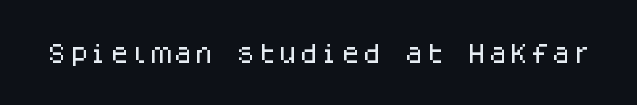
{"italic": "no", "underline": "no", "letter_spacing": "normal", "letter_spacing_em": 0.0, "glyph_px": 21}
